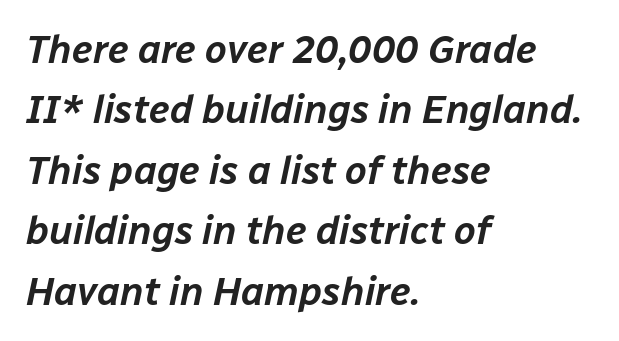
Q: Is the text italic (slanted)? A: Yes, it leans right by about 12 degrees.
Q: Is the text underlined? A: No.
Q: How is the paragraph aligned? A: Left-aligned.
Q: Is the spacing between letters normal or unusually wide? A: Normal.
Q: Is the spacing between lines tight, normal or loose? A: Normal.
Q: Width (condensed, normal, or wide)? A: Normal.
Q: Stroke contrast? A: Low.
Q: x-height? A: Medium.
Q: Monospaced? A: No.
